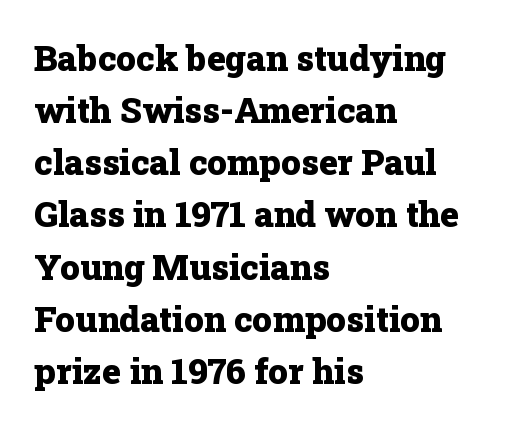
{"serif": "yes", "italic": "no", "bold": "yes", "weight": "heavy", "width": "normal", "stroke_contrast": "low", "x_height": "medium", "monospaced": "no", "underline": "no", "align": "left", "line_spacing": "normal", "line_spacing_ratio": 1.49, "letter_spacing": "normal", "letter_spacing_em": 0.0, "glyph_px": 35}
